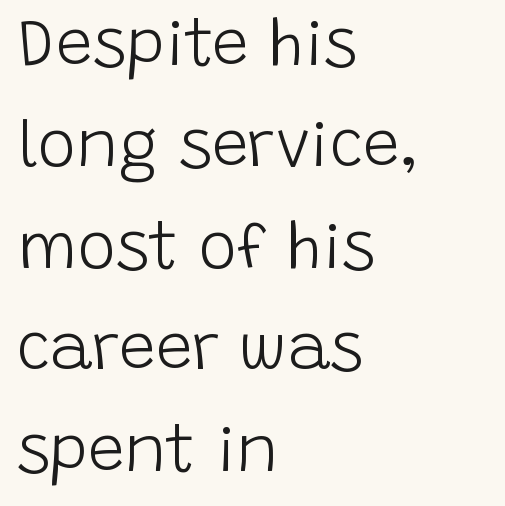
Rows of type keep a routine distance in the vertical direction. No heavy texture on the line: the type isn't bold. Descenders are the only things crossing below the line. Do the characters align in a grid? No, the font is proportional. The typesetter chose a ragged-right arrangement here. When letters stand straight like this, we call the style roman or upright.
